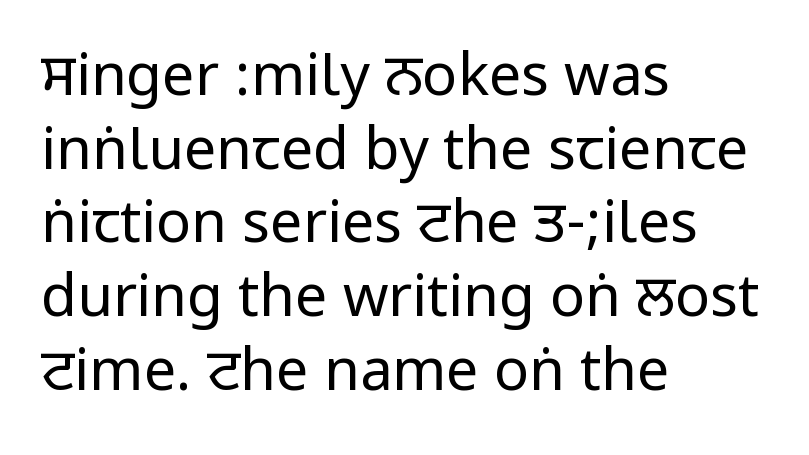
The image shows 58 px regular-weight, condensed sans-serif type, upright; set left-aligned, normal line spacing (1.27x), normal letter spacing, not underlined; low stroke contrast.
